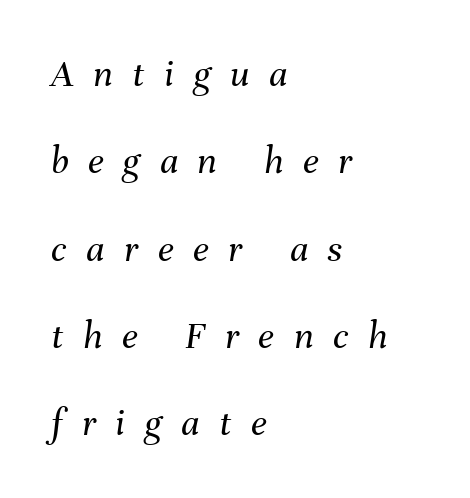
Q: Is the text bold? A: No.
Q: Is the text italic (slanted)? A: Yes, it leans right by about 8 degrees.
Q: Is the text underlined? A: No.
Q: How is the paragraph aligned? A: Left-aligned.
Q: Is the spacing between letters normal or unusually wide? A: Unusually wide.
Q: Is the spacing between lines tight, normal or loose? A: Loose.
Q: Width (condensed, normal, or wide)? A: Normal.
Q: Stroke contrast? A: Medium.
Q: x-height? A: Medium.
Q: Monospaced? A: No.
